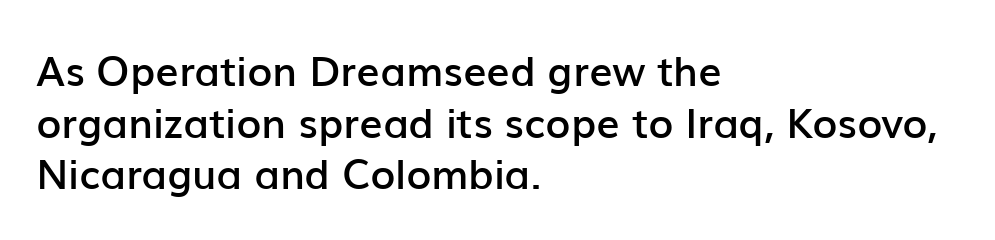
Q: Is the text bold? A: Semi-bold.
Q: Is the text italic (slanted)? A: No, it is upright.
Q: Is the typeface a serif or a sans-serif typeface? A: Sans-serif.
Q: Is the text underlined? A: No.
Q: How is the paragraph aligned? A: Left-aligned.
Q: Is the spacing between letters normal or unusually wide? A: Normal.
Q: Is the spacing between lines tight, normal or loose? A: Normal.
Q: Width (condensed, normal, or wide)? A: Normal.
Q: Stroke contrast? A: Low.
Q: x-height? A: Medium.
Q: Monospaced? A: No.
